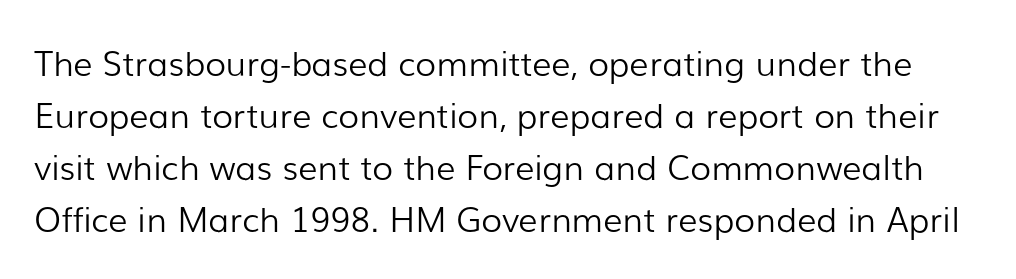
{"serif": "no", "italic": "no", "bold": "no", "weight": "light", "width": "normal", "stroke_contrast": "low", "x_height": "medium", "monospaced": "no", "underline": "no", "line_spacing": "normal", "line_spacing_ratio": 1.53, "letter_spacing": "normal", "letter_spacing_em": 0.0, "glyph_px": 34}
